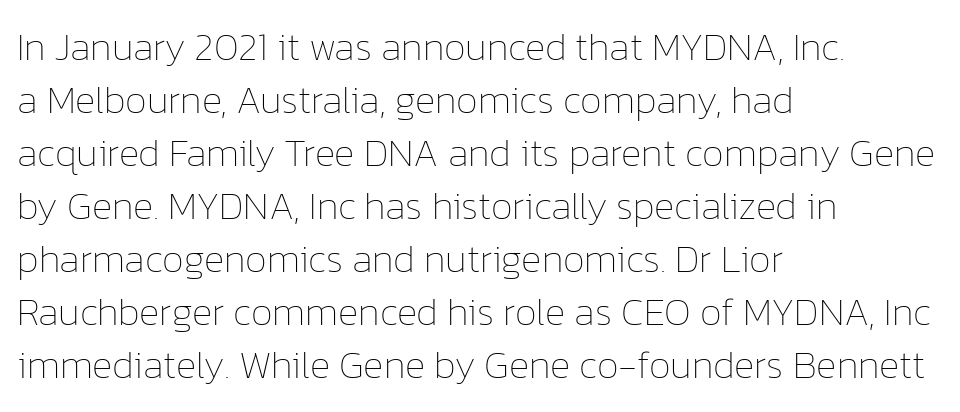
{"italic": "no", "bold": "no", "weight": "thin", "width": "normal", "stroke_contrast": "low", "x_height": "medium", "monospaced": "no", "underline": "no", "align": "left", "line_spacing": "normal", "line_spacing_ratio": 1.36, "letter_spacing": "normal", "letter_spacing_em": 0.0, "glyph_px": 39}
